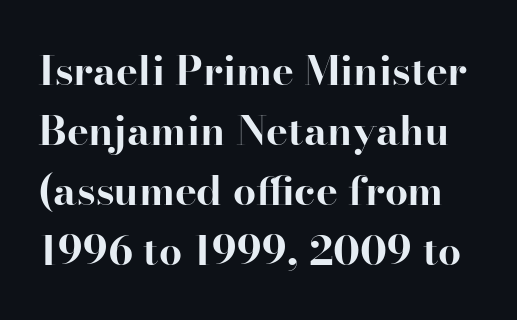
The image shows 41 px bold serif type, upright; set normal line spacing (1.46x), normal letter spacing, not underlined; high stroke contrast and a small x-height.
